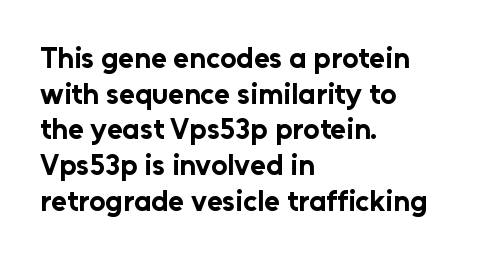
{"serif": "no", "italic": "no", "bold": "yes", "weight": "bold", "width": "normal", "stroke_contrast": "low", "x_height": "medium", "monospaced": "no", "underline": "no", "align": "left", "line_spacing_ratio": 1.23, "letter_spacing": "normal", "letter_spacing_em": 0.0, "glyph_px": 29}
